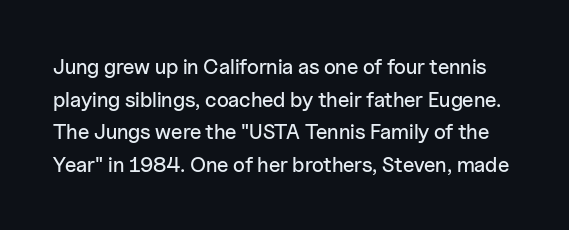
Only glyphs here, with clear space below each row. No extra tracking has been applied to these lines. Vertical spacing — default. Does the lettering tilt? It doesn't — this is upright.
